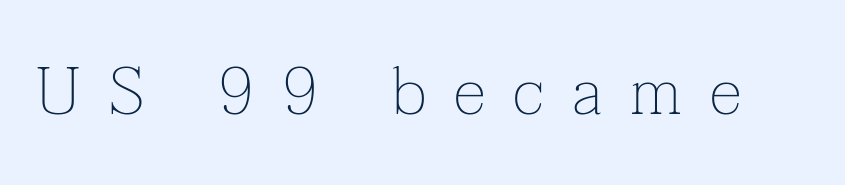
The image shows 67 px thin serif type, upright; set unusually wide letter spacing (+0.42 em), not underlined; low stroke contrast and a medium x-height.
